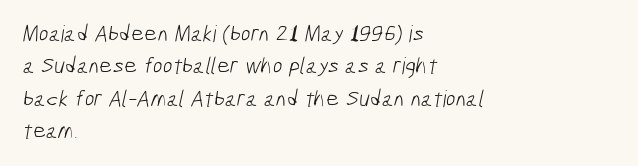
{"bold": "no", "underline": "no", "align": "left", "line_spacing": "normal", "line_spacing_ratio": 1.41, "letter_spacing": "normal", "letter_spacing_em": 0.0, "glyph_px": 23}
